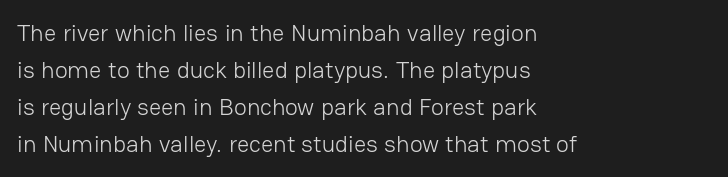
Vertical strokes here are truly vertical. Every row of glyphs begins at an identical x-position on the left. Between one letter and the next there's only the usual sliver of space. Only glyphs here, with clear space below each row.
